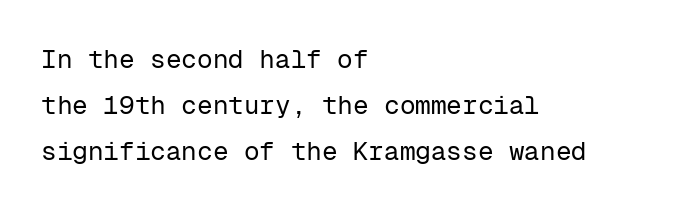
Look at the tracking — it's just the regular setting, nothing added. Each stroke keeps to a modest, everyday thickness or less. The compositor pushed each line to the left boundary. The font's upright variant was chosen for this text. A clean baseline with only descenders dipping below it.
